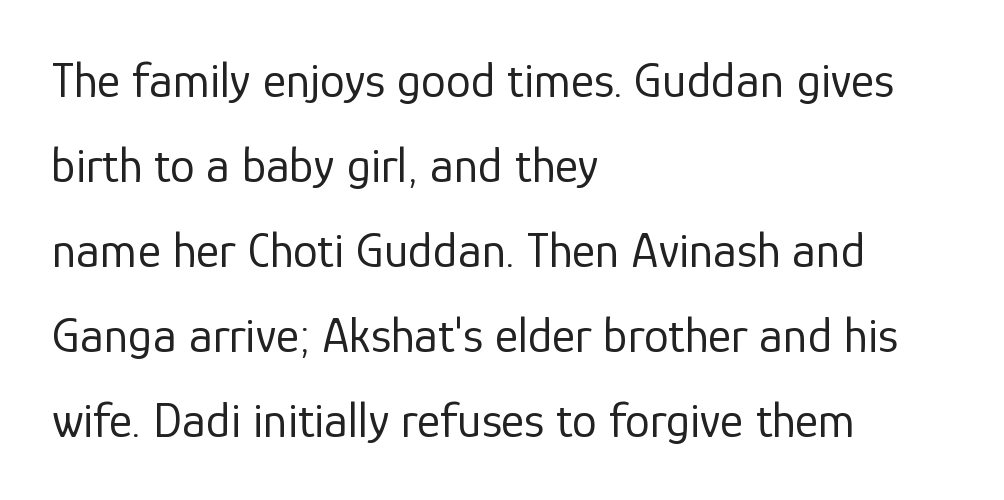
Q: Is the text bold? A: No.
Q: Is the text italic (slanted)? A: No, it is upright.
Q: Is the typeface a serif or a sans-serif typeface? A: Sans-serif.
Q: Is the text underlined? A: No.
Q: How is the paragraph aligned? A: Left-aligned.
Q: Is the spacing between letters normal or unusually wide? A: Normal.
Q: Is the spacing between lines tight, normal or loose? A: Normal.
Q: Width (condensed, normal, or wide)? A: Normal.
Q: Stroke contrast? A: Low.
Q: x-height? A: Medium.
Q: Monospaced? A: No.
